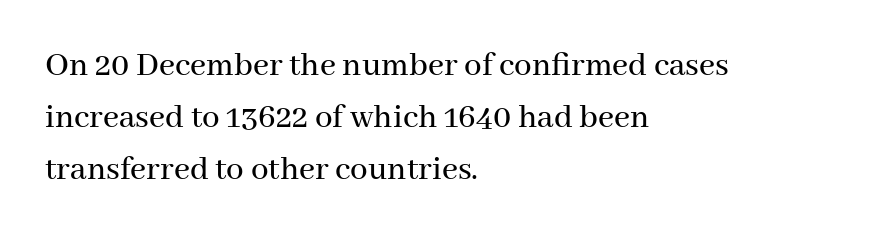
{"serif": "yes", "italic": "no", "width": "normal", "stroke_contrast": "medium", "x_height": "medium", "monospaced": "no", "underline": "no", "align": "left", "line_spacing": "normal", "line_spacing_ratio": 1.48, "letter_spacing": "normal", "letter_spacing_em": 0.0, "glyph_px": 35}
